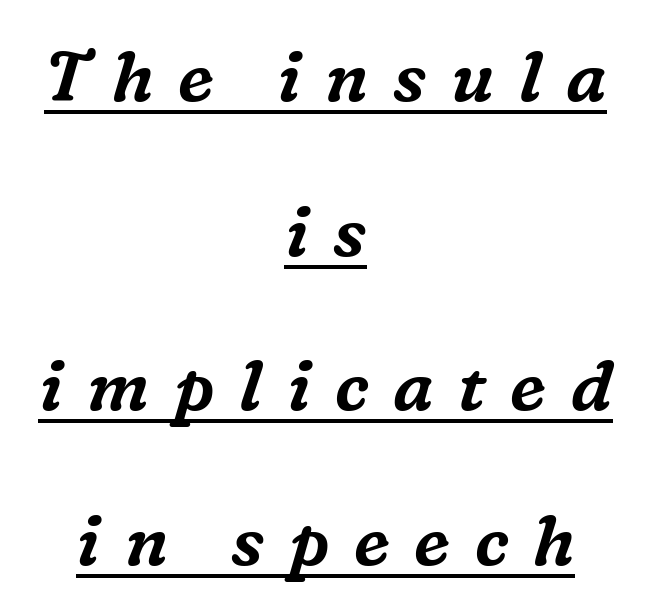
Q: Is the text italic (slanted)? A: Yes, it leans right by about 16 degrees.
Q: Is the typeface a serif or a sans-serif typeface? A: Serif.
Q: Is the text underlined? A: Yes.
Q: How is the paragraph aligned? A: Centered.
Q: Is the spacing between letters normal or unusually wide? A: Unusually wide.
Q: Is the spacing between lines tight, normal or loose? A: Loose.
Q: Width (condensed, normal, or wide)? A: Normal.
Q: Stroke contrast? A: Medium.
Q: x-height? A: Medium.
Q: Monospaced? A: No.
